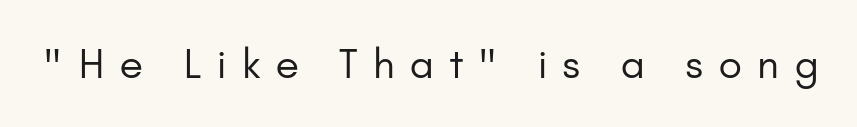
{"serif": "no", "italic": "no", "bold": "no", "weight": "regular", "width": "normal", "stroke_contrast": "low", "x_height": "small", "monospaced": "no", "underline": "no", "letter_spacing": "wide", "letter_spacing_em": 0.39, "glyph_px": 40}
